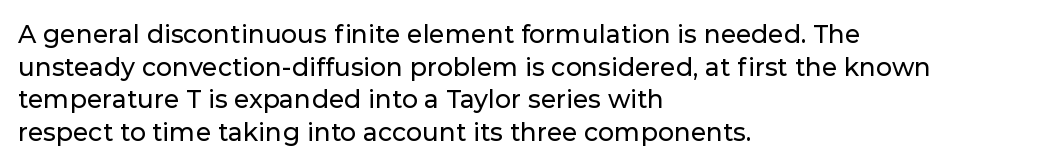
{"italic": "no", "underline": "no", "align": "left", "line_spacing": "normal", "line_spacing_ratio": 1.31, "letter_spacing": "normal", "letter_spacing_em": 0.0, "glyph_px": 25}
